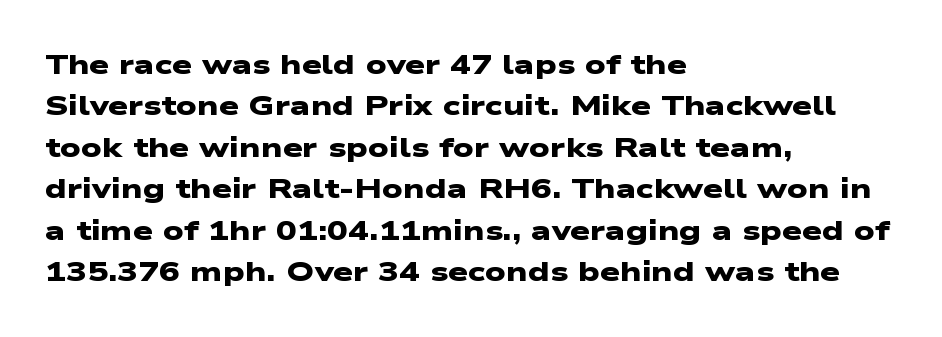
The glyphs have the mass of a bold cut. The lines are quadded left. Classification — sans serif. Is this a fixed-width face? No — the glyphs have proportional, varying widths. The string is rendered with underlining switched off. Successive baselines arrive at the customary interval.
